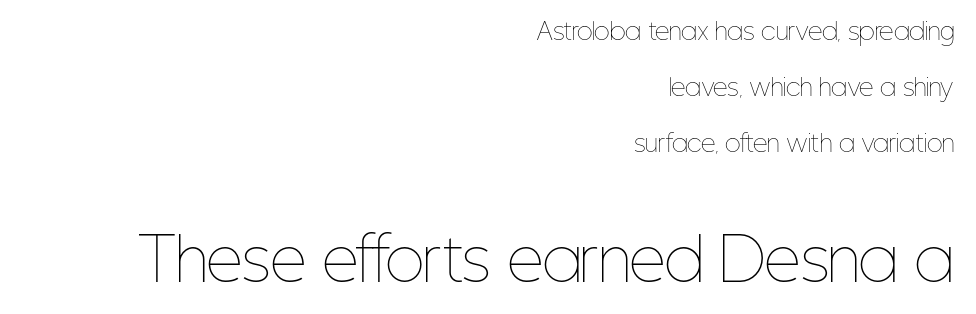
Q: Is the text bold? A: No.
Q: Is the text italic (slanted)? A: No, it is upright.
Q: Is the text underlined? A: No.
Q: How is the paragraph aligned? A: Right-aligned.
Q: Is the spacing between letters normal or unusually wide? A: Normal.
Q: Is the spacing between lines tight, normal or loose? A: Loose.
Q: Which block of text is set in a larger size, the first (top) or the second (bottom)? A: The second (bottom) one.
Q: Width (condensed, normal, or wide)? A: Condensed.
Q: Stroke contrast? A: Low.
Q: x-height? A: Medium.
Q: Monospaced? A: No.
